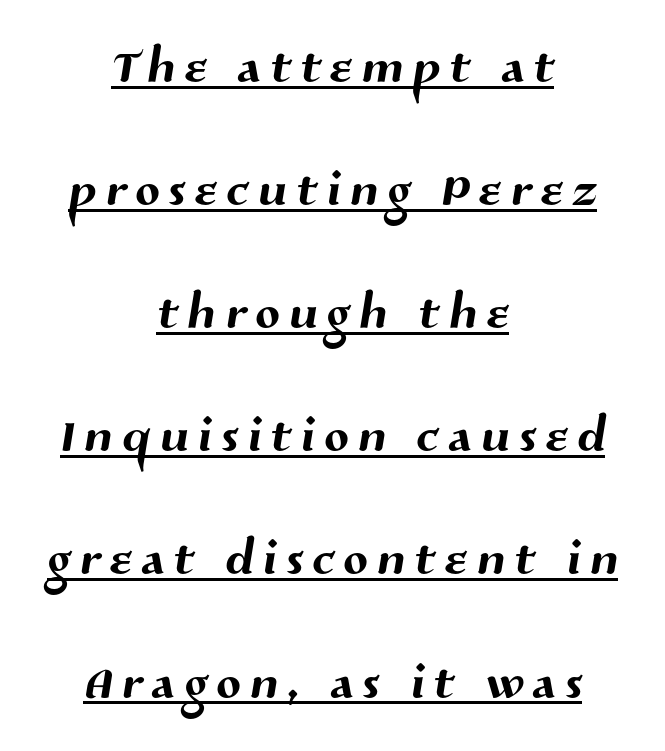
{"serif": "no", "width": "normal", "stroke_contrast": "medium", "x_height": "medium", "monospaced": "no", "underline": "yes", "align": "center", "line_spacing_ratio": 1.71, "glyph_px": 72}
